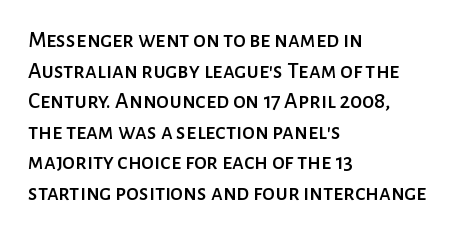
The image shows 23 px text type, upright; set left-aligned, normal line spacing (1.33x), normal letter spacing, not underlined.
